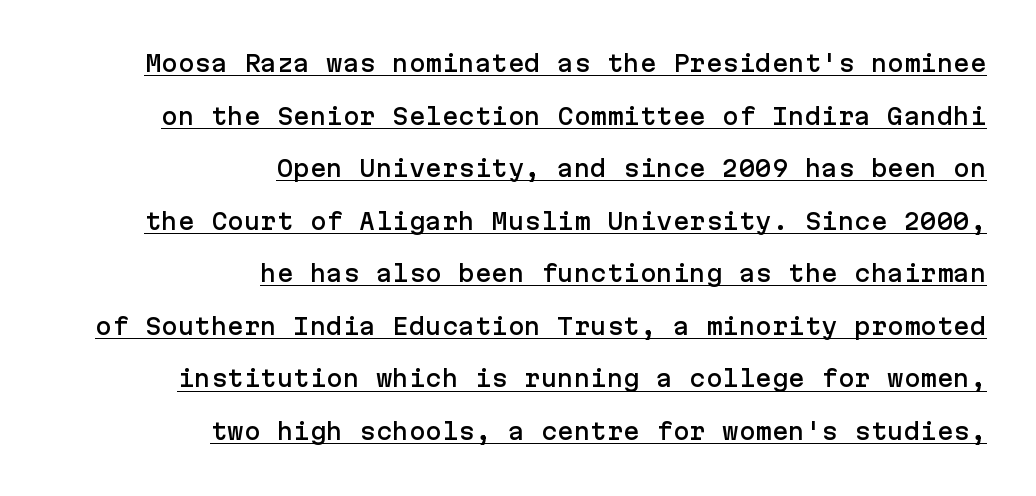
Q: Is the text italic (slanted)? A: No, it is upright.
Q: Is the text underlined? A: Yes.
Q: How is the paragraph aligned? A: Right-aligned.
Q: Is the spacing between letters normal or unusually wide? A: Normal.
Q: Is the spacing between lines tight, normal or loose? A: Loose.
